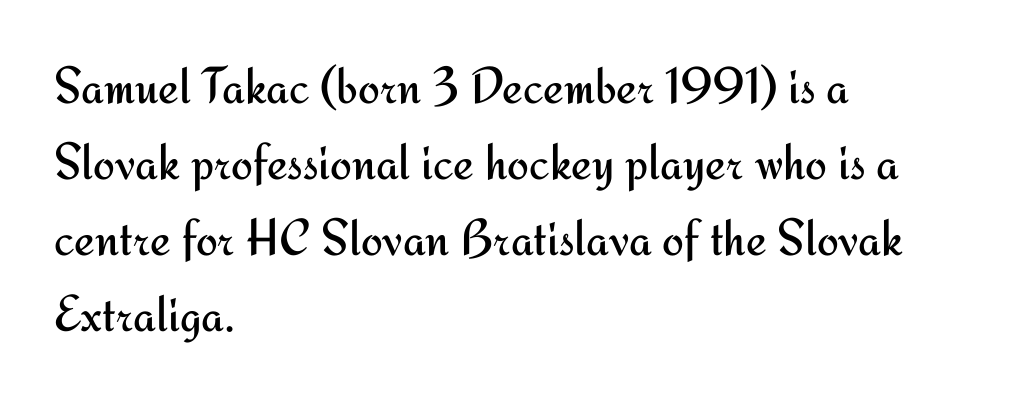
The image shows 52 px regular-weight sans-serif type, upright; set left-aligned, normal line spacing (1.46x), normal letter spacing, not underlined; medium stroke contrast and a small x-height.
